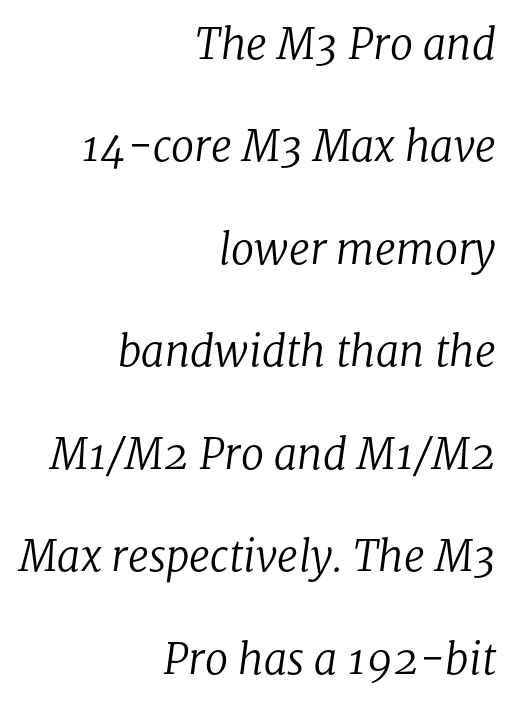
The image shows 42 px regular-weight serif type, italic (leaning right); set right-aligned, loose line spacing (2.44x), normal letter spacing, not underlined; low stroke contrast and a medium x-height.
